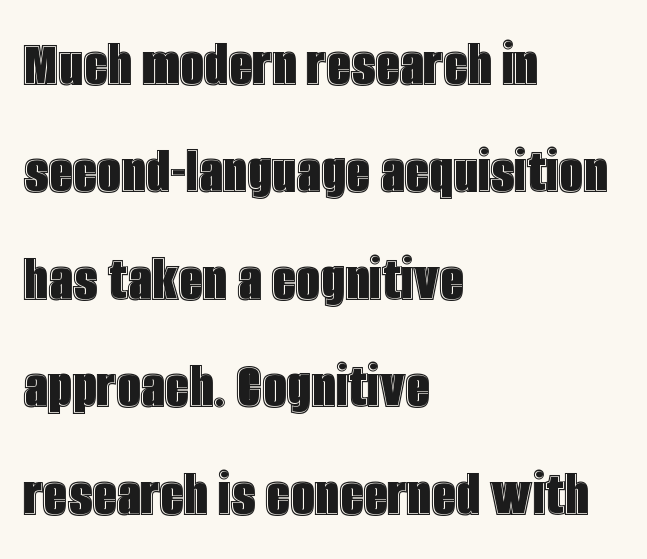
This sample has the flowing, uneven cadence of proportional lettering. Here the glyphs are tracked normally, forming tight word shapes. Descenders are the only things crossing below the line. These lines were composed using upright roman letters.
